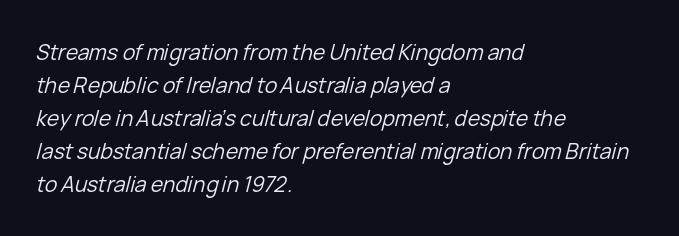
One glance says typical: line gaps are just what's usual. Stems and bowls with no extra thickness — not bold. The passage shown leans; its letterforms are oblique. This sample is left-justified, so line endings fall wherever the words run out. Type without underlining. Honestly, the letter spacing is just normal — you wouldn't notice it.
